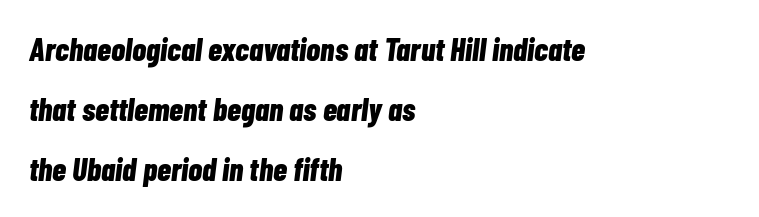
{"italic": "yes", "lean": "right", "slant_degrees": 7, "bold": "yes", "weight": "bold", "width": "condensed", "stroke_contrast": "low", "x_height": "medium", "monospaced": "no", "underline": "no", "align": "left", "line_spacing_ratio": 1.87, "letter_spacing": "normal", "letter_spacing_em": 0.0, "glyph_px": 32}
